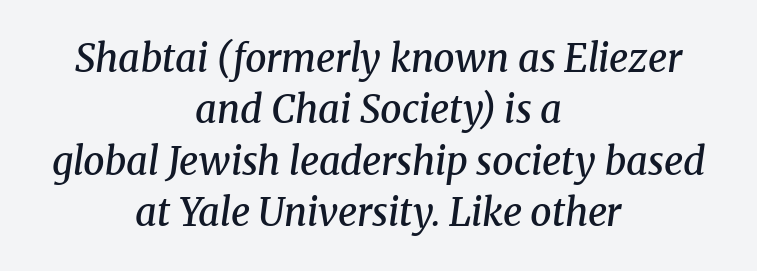
Q: Is the text bold? A: Semi-bold.
Q: Is the text italic (slanted)? A: Yes, it leans right by about 8 degrees.
Q: Is the typeface a serif or a sans-serif typeface? A: Serif.
Q: Is the text underlined? A: No.
Q: How is the paragraph aligned? A: Centered.
Q: Is the spacing between letters normal or unusually wide? A: Normal.
Q: Is the spacing between lines tight, normal or loose? A: Normal.
Q: Width (condensed, normal, or wide)? A: Normal.
Q: Stroke contrast? A: Medium.
Q: x-height? A: Medium.
Q: Monospaced? A: No.
